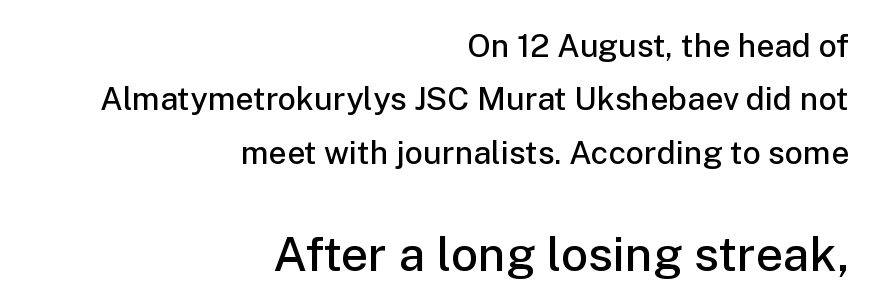
The image shows 48 px semibold sans-serif type, upright; set right-aligned, normal line spacing (1.67x), normal letter spacing, not underlined; the second (bottom) block is 1.5x larger; low stroke contrast and a medium x-height.
